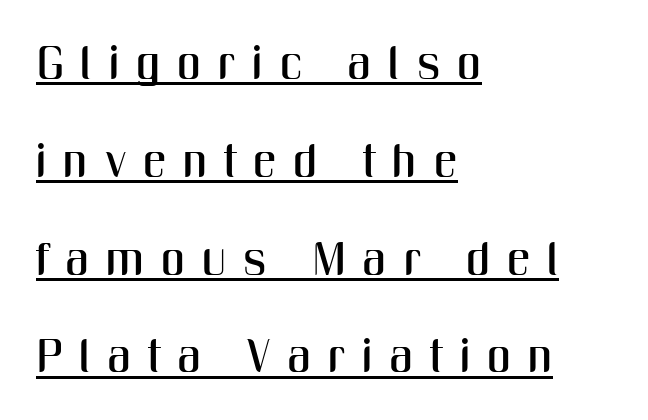
Q: Is the text italic (slanted)? A: No, it is upright.
Q: Is the typeface a serif or a sans-serif typeface? A: Sans-serif.
Q: Is the text underlined? A: Yes.
Q: How is the paragraph aligned? A: Left-aligned.
Q: Is the spacing between letters normal or unusually wide? A: Unusually wide.
Q: Is the spacing between lines tight, normal or loose? A: Loose.
Q: Width (condensed, normal, or wide)? A: Condensed.
Q: Stroke contrast? A: Medium.
Q: x-height? A: Medium.
Q: Monospaced? A: No.
